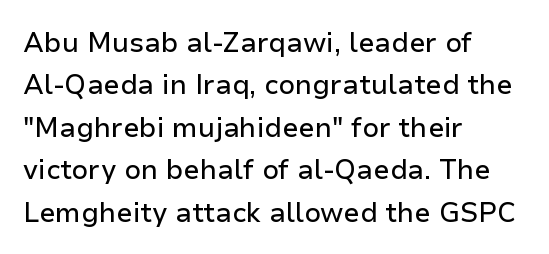
The image shows 27 px text type, upright; set left-aligned, normal line spacing (1.57x), normal letter spacing, not underlined.
